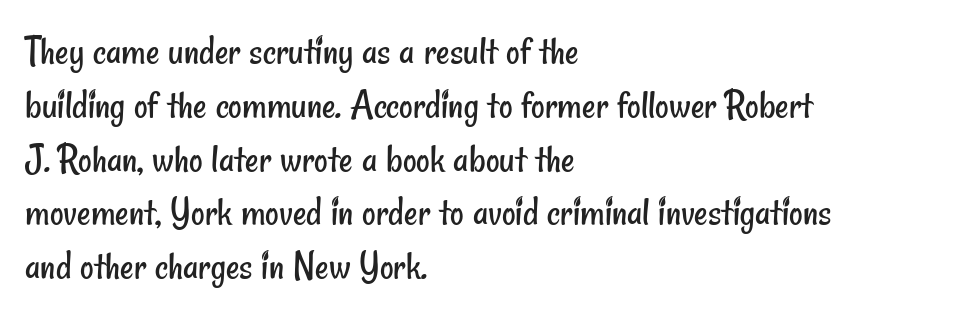
Q: Is the text bold? A: No.
Q: Is the typeface a serif or a sans-serif typeface? A: Sans-serif.
Q: Is the text underlined? A: No.
Q: How is the paragraph aligned? A: Left-aligned.
Q: Is the spacing between letters normal or unusually wide? A: Normal.
Q: Is the spacing between lines tight, normal or loose? A: Normal.
Q: Width (condensed, normal, or wide)? A: Condensed.
Q: Stroke contrast? A: Low.
Q: x-height? A: Small.
Q: Monospaced? A: No.
